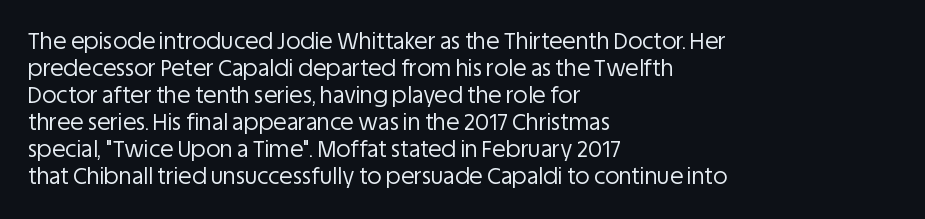
The image shows 22 px text type, upright; set left-aligned, line spacing 1.23x, normal letter spacing, not underlined.
